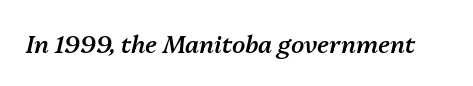
The rendering keeps characters at their native spacing. Firm but not heavy-handed strokes: this text is semibold. The specimen omits any rule beneath the text block's lines. Designer's note — italics engaged.
